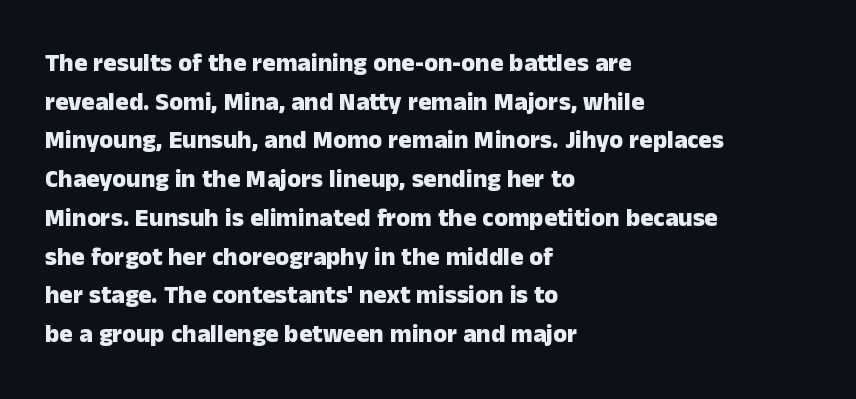
The image shows 25 px bold type, upright; set left-aligned, normal line spacing (1.55x), normal letter spacing, not underlined.
